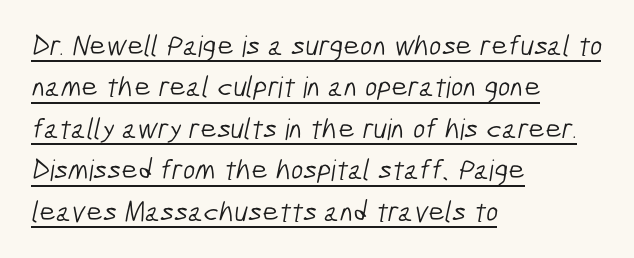
Q: Is the text bold? A: No.
Q: Is the typeface a serif or a sans-serif typeface? A: Sans-serif.
Q: Is the text underlined? A: Yes.
Q: How is the paragraph aligned? A: Left-aligned.
Q: Is the spacing between letters normal or unusually wide? A: Normal.
Q: Is the spacing between lines tight, normal or loose? A: Normal.
Q: Width (condensed, normal, or wide)? A: Condensed.
Q: Stroke contrast? A: Low.
Q: x-height? A: Medium.
Q: Monospaced? A: No.
